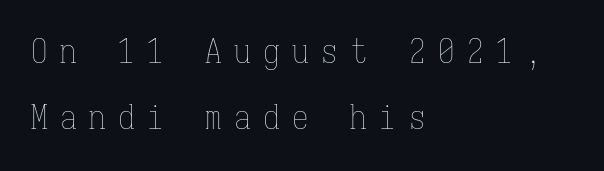
Here the designer chose a console-style face with uniform glyph widths. The passage shown is not bold in any degree. Any mark beneath the type? The region is blank. Which margin do the lines hug? The left one — the right edge is uneven. Characters remain perfectly vertical along every line. You could fit nearly another row in the gap between these rows.
